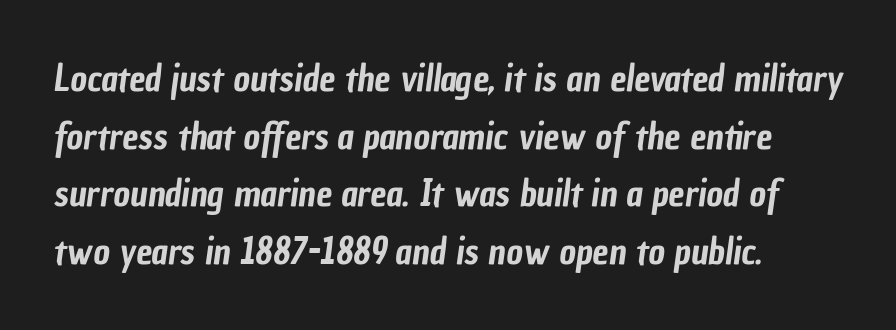
{"serif": "no", "width": "condensed", "stroke_contrast": "low", "x_height": "medium", "monospaced": "no", "underline": "no", "align": "left", "line_spacing": "normal", "line_spacing_ratio": 1.6, "letter_spacing": "normal", "letter_spacing_em": 0.0, "glyph_px": 36}
